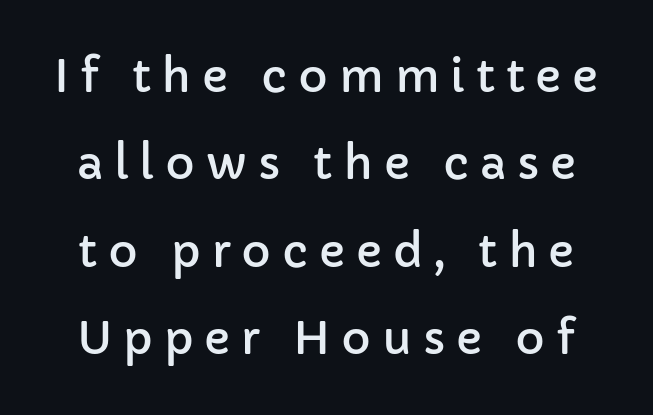
The image shows 45 px sans-serif type, upright; set loose line spacing (1.94x), unusually wide letter spacing (+0.24 em), not underlined; low stroke contrast and a medium x-height.
